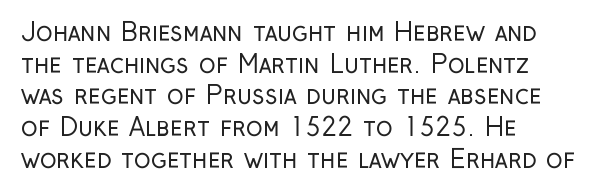
The image shows 25 px text type, upright; set left-aligned, normal line spacing (1.27x), normal letter spacing, not underlined.
